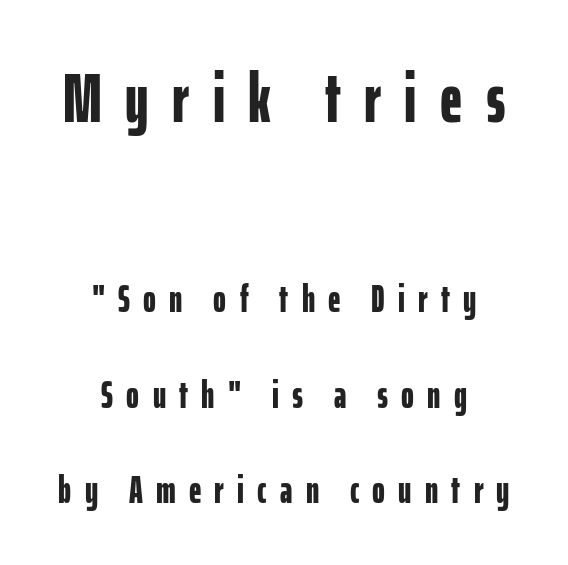
Compared with typical body copy, the letter spacing here is much looser. A clean baseline with only descenders dipping below it. Where is the straight margin? There isn't one; the lines are centered. Stroke thickness is high; the sample reads as a true bold. This sample uses an upright cut, with every glyph sitting square on the baseline.
